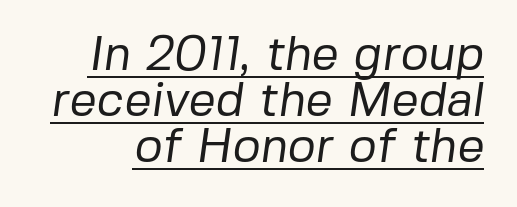
Notice how descenders almost collide with the ascenders below — that's tight leading. On a weight scale, this lands at 450 or below. Quick note: underline on. Proportional: the letters do not fall into vertical columns. Tracking value appears to be zero — textbook default spacing.
